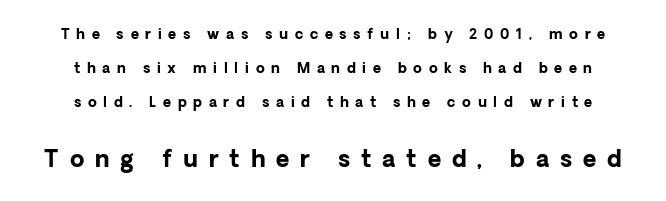
{"italic": "no", "bold": "yes", "underline": "no", "line_spacing": "loose", "line_spacing_ratio": 2.44, "letter_spacing": "wide", "letter_spacing_em": 0.48, "larger_block": "second", "size_ratio": 1.64, "glyph_px": 23}
